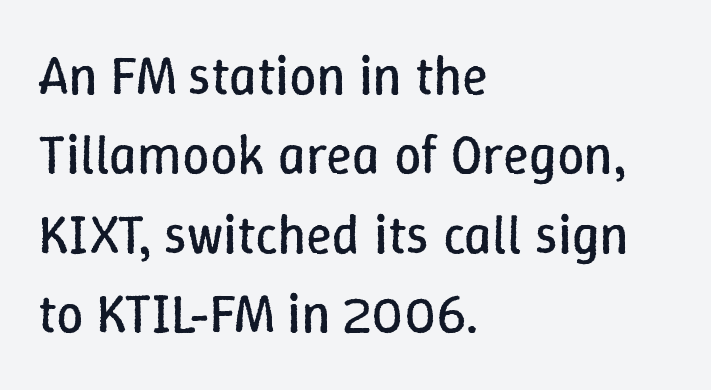
The image shows 54 px regular-weight type, upright; set left-aligned, normal line spacing (1.47x), normal letter spacing, not underlined; low stroke contrast and a medium x-height.
